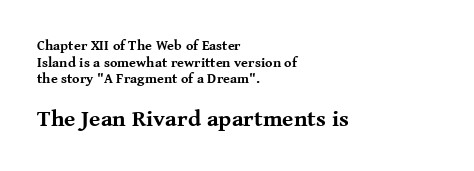
The image shows 23 px bold type, upright; set left-aligned, line spacing 1.19x, normal letter spacing, not underlined; the second (bottom) block is 1.64x larger.
